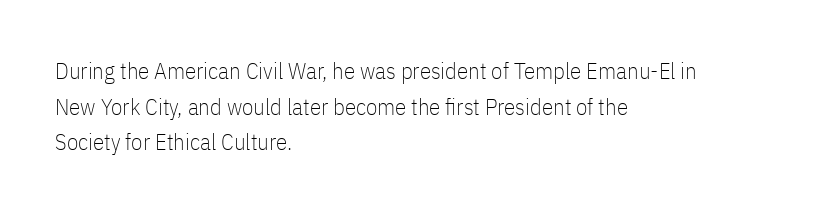
The image shows 23 px text type, upright; set left-aligned, normal line spacing (1.55x), normal letter spacing, not underlined.
